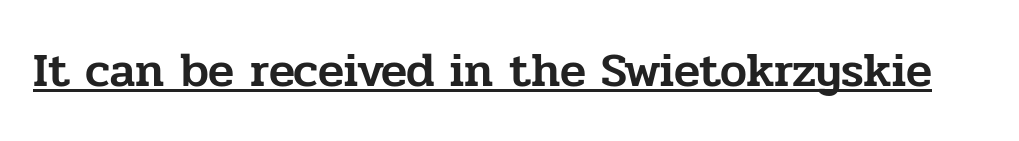
{"serif": "yes", "italic": "no", "width": "normal", "stroke_contrast": "low", "x_height": "medium", "monospaced": "no", "underline": "yes", "letter_spacing": "normal", "letter_spacing_em": 0.0, "glyph_px": 48}
